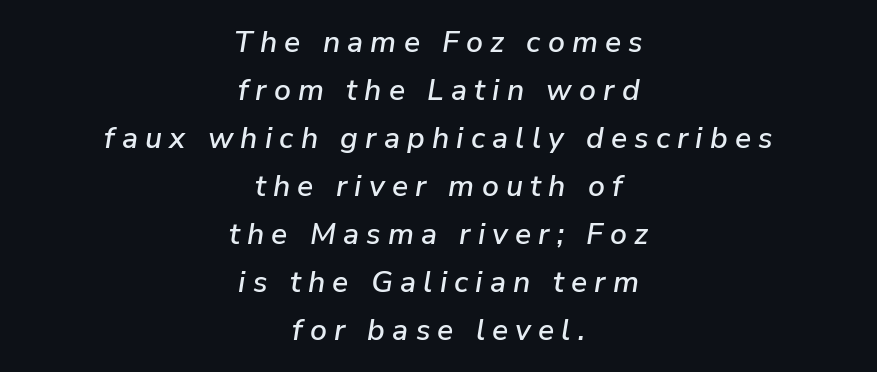
Q: Is the text italic (slanted)? A: Yes, it leans right by about 9 degrees.
Q: Is the text underlined? A: No.
Q: How is the paragraph aligned? A: Centered.
Q: Is the spacing between letters normal or unusually wide? A: Unusually wide.
Q: Is the spacing between lines tight, normal or loose? A: Normal.
Q: Width (condensed, normal, or wide)? A: Normal.
Q: Stroke contrast? A: Low.
Q: x-height? A: Medium.
Q: Monospaced? A: No.
